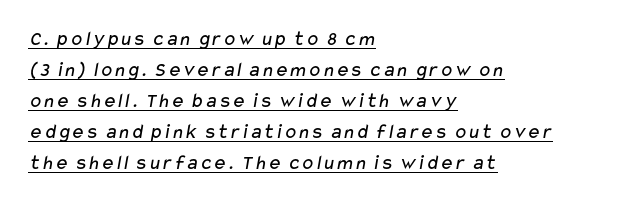
Is there an underline? Yes — a line sits under the letters. How are the letters spaced? Ordinarily, with no added tracking. If you drew a ruler down the left edge, every line would touch it. The weight tops out at a normal text grade. Each new line begins a customary step beneath the previous one.
